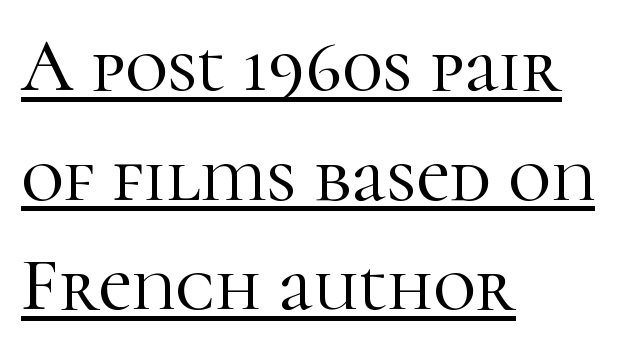
The image shows 74 px serif type, upright; set left-aligned, normal line spacing (1.48x), normal letter spacing, underlined; high stroke contrast and a medium x-height.
